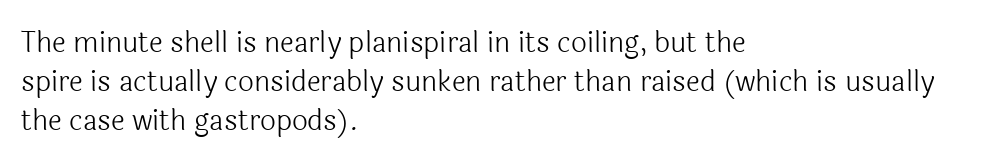
The image shows 28 px light sans-serif type, upright; set left-aligned, normal line spacing (1.4x), normal letter spacing, not underlined; a medium x-height.
